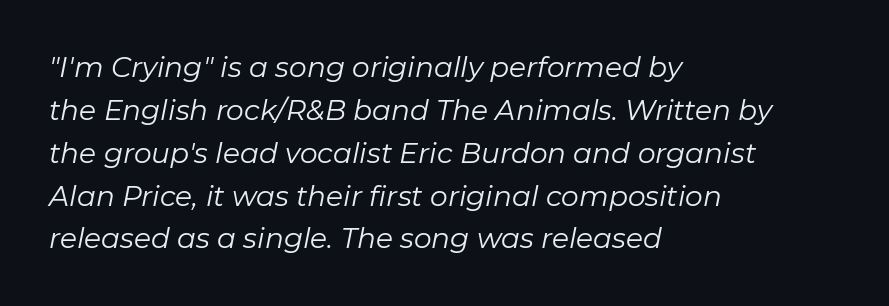
{"italic": "yes", "lean": "right", "slant_degrees": 11, "bold": "no", "weight": "regular", "width": "normal", "stroke_contrast": "low", "x_height": "medium", "monospaced": "no", "underline": "no", "align": "left", "line_spacing": "normal", "line_spacing_ratio": 1.53, "letter_spacing": "normal", "letter_spacing_em": 0.0, "glyph_px": 28}
